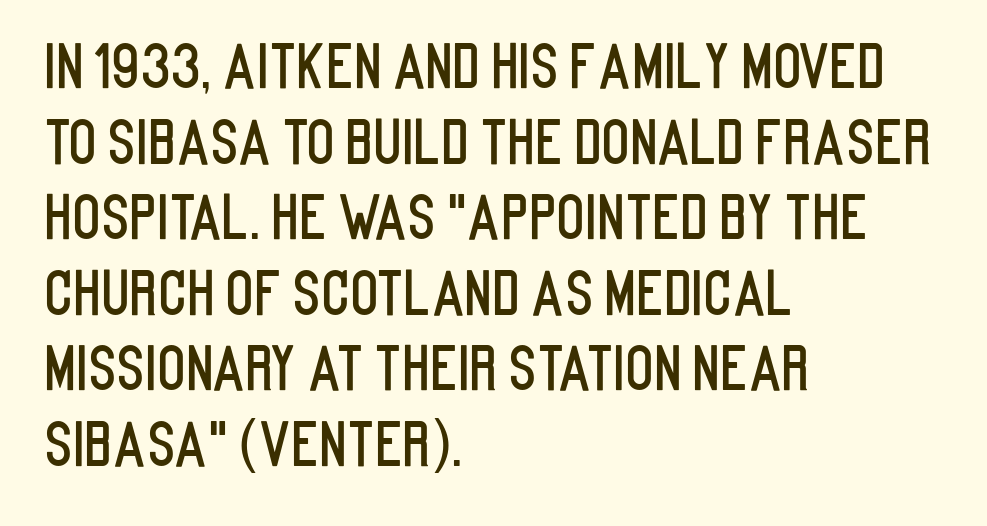
If you drew a line through each stem, it would be perfectly vertical. No feet cap the strokes, marking this as sans-serif type. Regular leading. Words float on clear page, feet unadorned. Think of a printed novel: that variable character pitch is what you see here.
